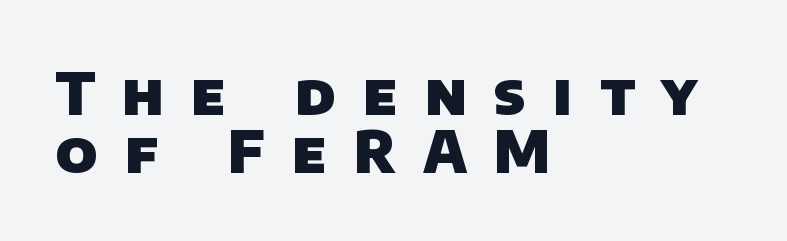
The image shows 58 px heavy sans-serif type; set left-aligned, tight line spacing (1.0x), unusually wide letter spacing (+0.47 em), not underlined; low stroke contrast and a large x-height.
